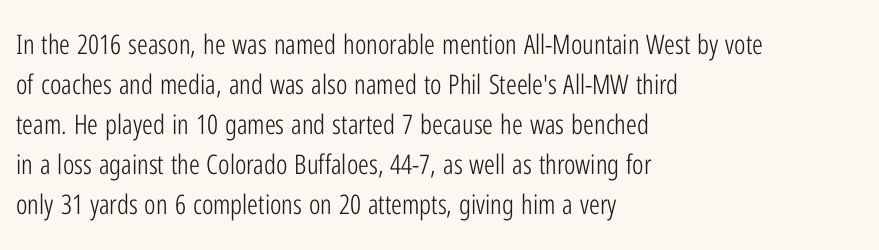
Q: Is the text bold? A: No.
Q: Is the text italic (slanted)? A: No, it is upright.
Q: Is the text underlined? A: No.
Q: How is the paragraph aligned? A: Left-aligned.
Q: Is the spacing between letters normal or unusually wide? A: Normal.
Q: Is the spacing between lines tight, normal or loose? A: Normal.
